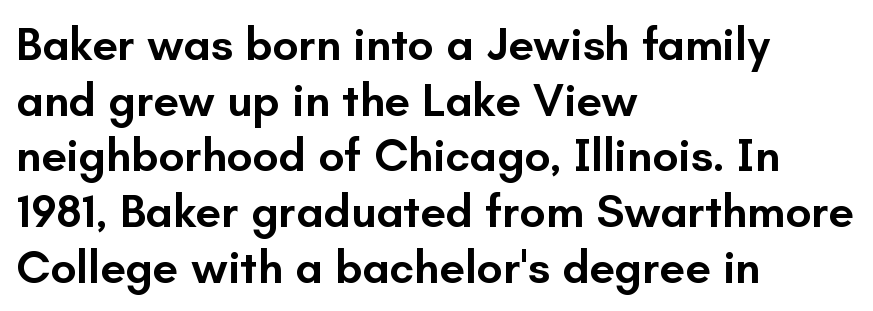
The image shows 46 px semibold sans-serif type, upright; set left-aligned, line spacing 1.21x, normal letter spacing, not underlined; low stroke contrast and a small x-height.
